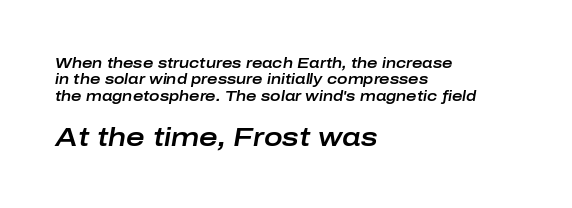
What stands out about the letter spacing? Nothing — it is the standard amount. The text block is weighted toward the left margin, trailing off unevenly rightward. Quick note: underline off. This is oblique type, the kind used for emphasis or titles.
